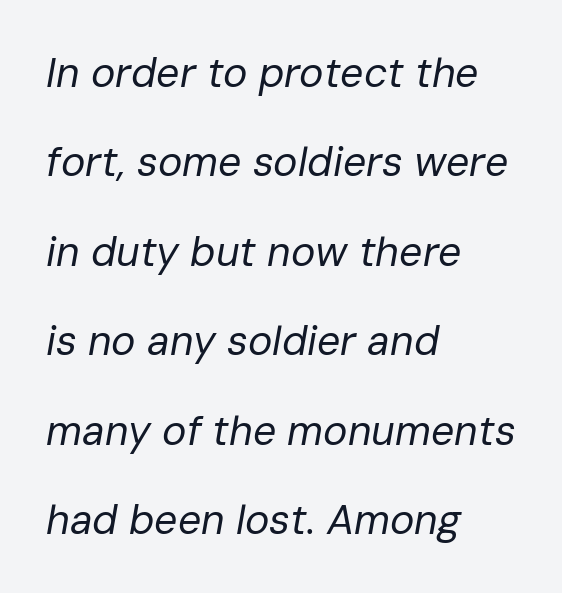
Q: Is the text bold? A: No.
Q: Is the text italic (slanted)? A: Yes, it leans right by about 10 degrees.
Q: Is the text underlined? A: No.
Q: How is the paragraph aligned? A: Left-aligned.
Q: Is the spacing between letters normal or unusually wide? A: Normal.
Q: Is the spacing between lines tight, normal or loose? A: Loose.
Q: Width (condensed, normal, or wide)? A: Normal.
Q: Stroke contrast? A: Low.
Q: x-height? A: Medium.
Q: Monospaced? A: No.
